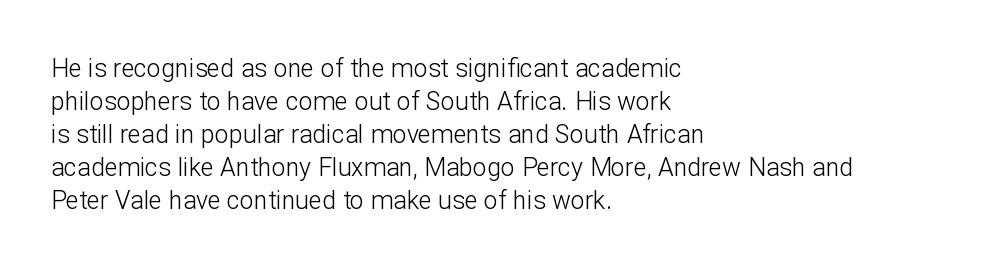
{"italic": "no", "bold": "no", "underline": "no", "align": "left", "line_spacing": "normal", "line_spacing_ratio": 1.32, "letter_spacing": "normal", "letter_spacing_em": 0.0, "glyph_px": 25}
